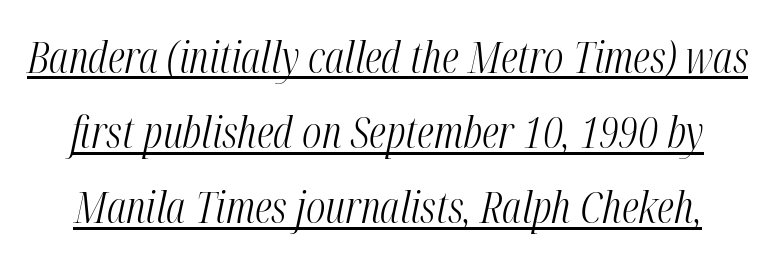
{"italic": "yes", "lean": "right", "slant_degrees": 12, "bold": "no", "weight": "light", "width": "condensed", "stroke_contrast": "medium", "x_height": "medium", "monospaced": "no", "underline": "yes", "line_spacing_ratio": 1.71, "letter_spacing": "normal", "letter_spacing_em": 0.0, "glyph_px": 44}
